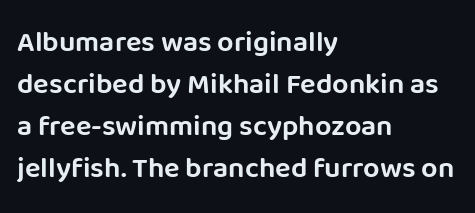
Q: Is the text italic (slanted)? A: No, it is upright.
Q: Is the typeface a serif or a sans-serif typeface? A: Sans-serif.
Q: Is the text underlined? A: No.
Q: How is the paragraph aligned? A: Left-aligned.
Q: Is the spacing between letters normal or unusually wide? A: Normal.
Q: Is the spacing between lines tight, normal or loose? A: Normal.
Q: Width (condensed, normal, or wide)? A: Normal.
Q: Stroke contrast? A: Low.
Q: x-height? A: Large.
Q: Monospaced? A: No.
